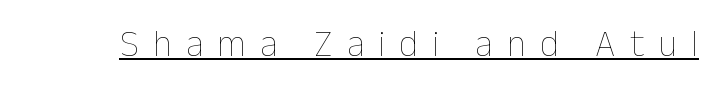
The image shows 37 px thin type, upright; set unusually wide letter spacing (+0.38 em), underlined; low stroke contrast and a medium x-height.
